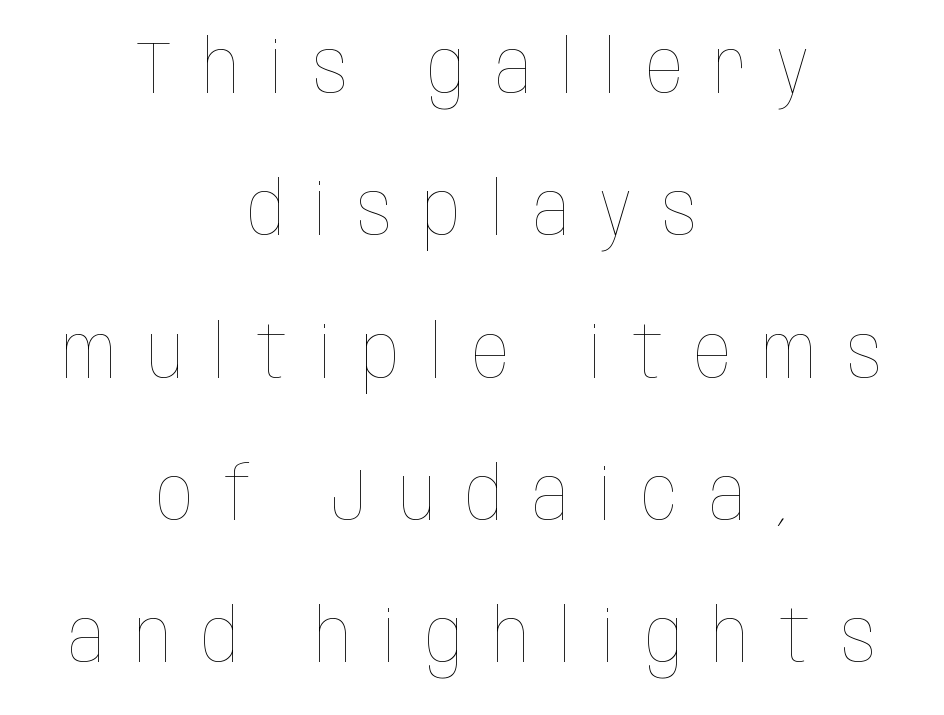
{"italic": "no", "bold": "no", "weight": "thin", "width": "condensed", "stroke_contrast": "low", "x_height": "large", "monospaced": "no", "underline": "no", "align": "center", "line_spacing": "loose", "line_spacing_ratio": 1.95, "letter_spacing": "wide", "letter_spacing_em": 0.42, "glyph_px": 73}
